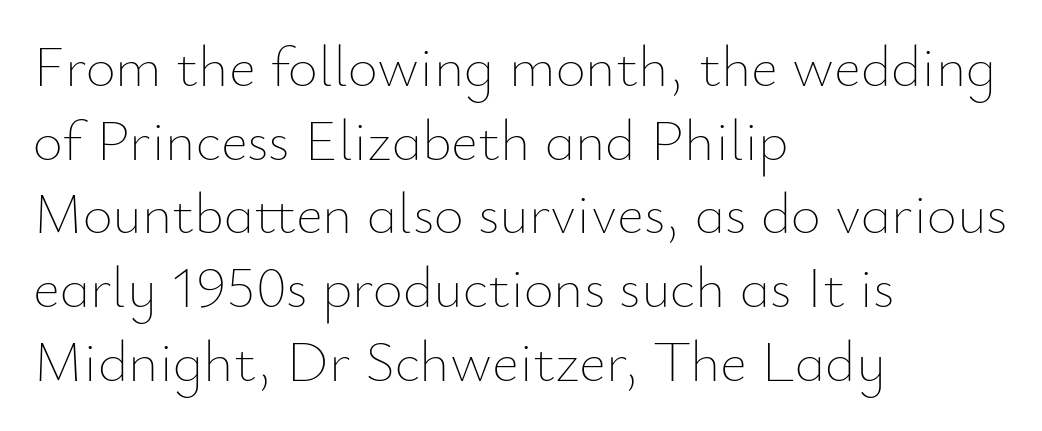
Q: Is the text bold? A: No.
Q: Is the text italic (slanted)? A: No, it is upright.
Q: Is the text underlined? A: No.
Q: How is the paragraph aligned? A: Left-aligned.
Q: Is the spacing between letters normal or unusually wide? A: Normal.
Q: Is the spacing between lines tight, normal or loose? A: Normal.
Q: Width (condensed, normal, or wide)? A: Normal.
Q: Stroke contrast? A: Low.
Q: x-height? A: Small.
Q: Monospaced? A: No.
